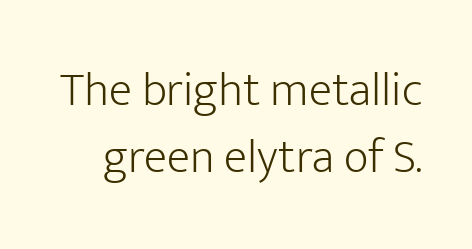
{"serif": "no", "italic": "no", "bold": "no", "weight": "light", "width": "normal", "stroke_contrast": "low", "x_height": "medium", "monospaced": "no", "underline": "no", "line_spacing": "normal", "line_spacing_ratio": 1.4, "letter_spacing": "normal", "letter_spacing_em": 0.0, "glyph_px": 48}
